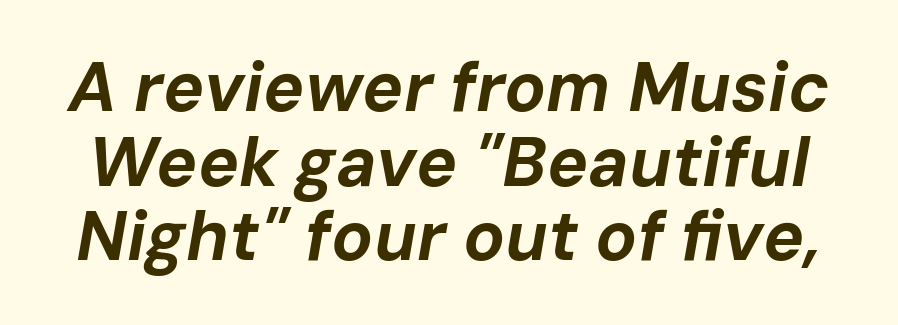
{"italic": "yes", "lean": "right", "slant_degrees": 10, "bold": "yes", "weight": "bold", "width": "normal", "stroke_contrast": "low", "x_height": "medium", "monospaced": "no", "underline": "no", "line_spacing": "tight", "line_spacing_ratio": 1.08, "letter_spacing": "normal", "letter_spacing_em": 0.0, "glyph_px": 69}
